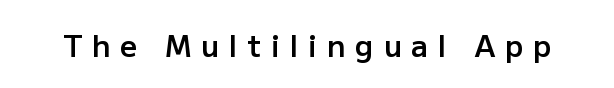
{"serif": "no", "italic": "no", "bold": "semi", "weight": "semibold", "width": "normal", "stroke_contrast": "low", "x_height": "medium", "monospaced": "no", "underline": "no", "letter_spacing": "wide", "letter_spacing_em": 0.32, "glyph_px": 30}
